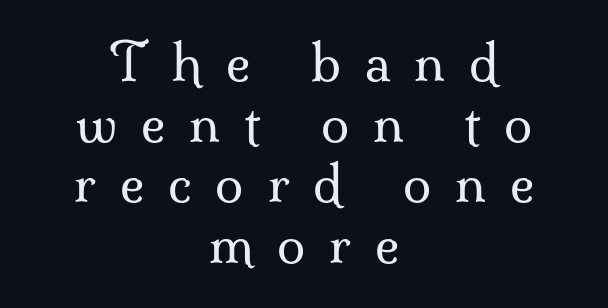
The image shows 51 px regular-weight serif type, upright; set centered, line spacing 1.19x, unusually wide letter spacing (+0.47 em), not underlined; medium stroke contrast and a small x-height.
